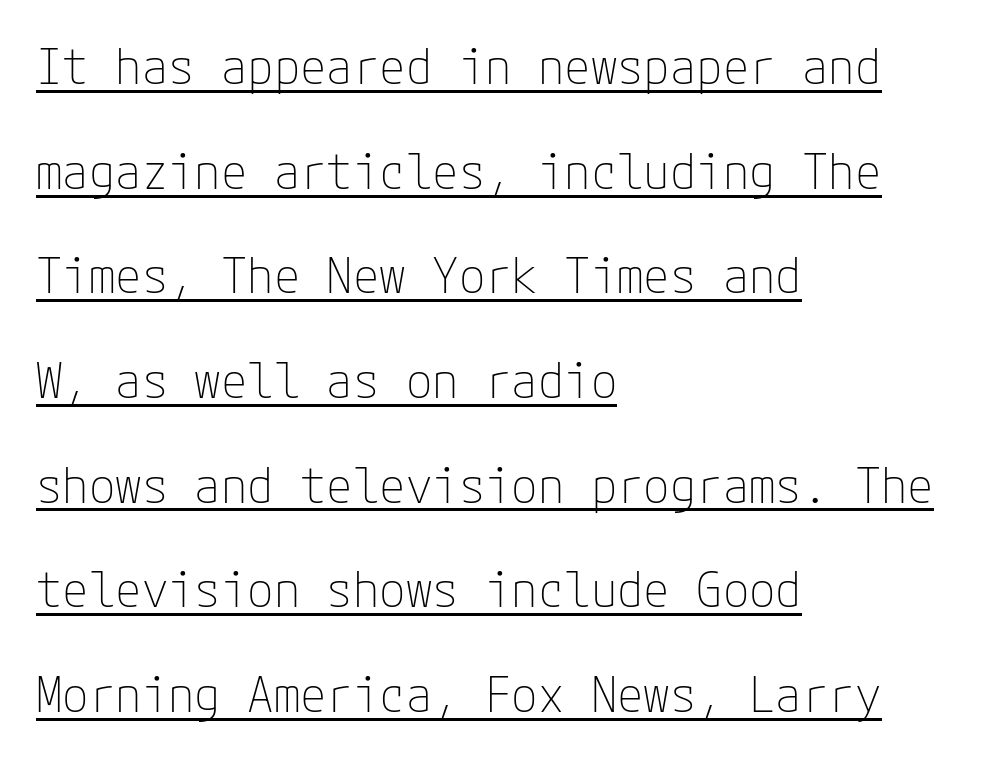
{"serif": "no", "italic": "no", "bold": "no", "weight": "thin", "width": "normal", "stroke_contrast": "low", "x_height": "medium", "underline": "yes", "align": "left", "line_spacing": "loose", "line_spacing_ratio": 2.18, "letter_spacing": "normal", "letter_spacing_em": 0.0, "glyph_px": 48}
